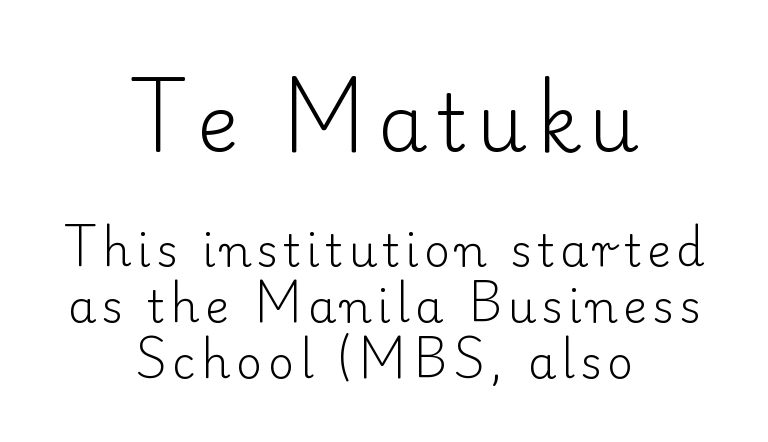
You get the large type first, then a drop to smaller type. Lines of text with bare space underneath. Here the designer chose a conventional face with non-uniform glyph widths. Leftover space on each line is divided equally before and after the words. Characters remain perfectly vertical along every line.
